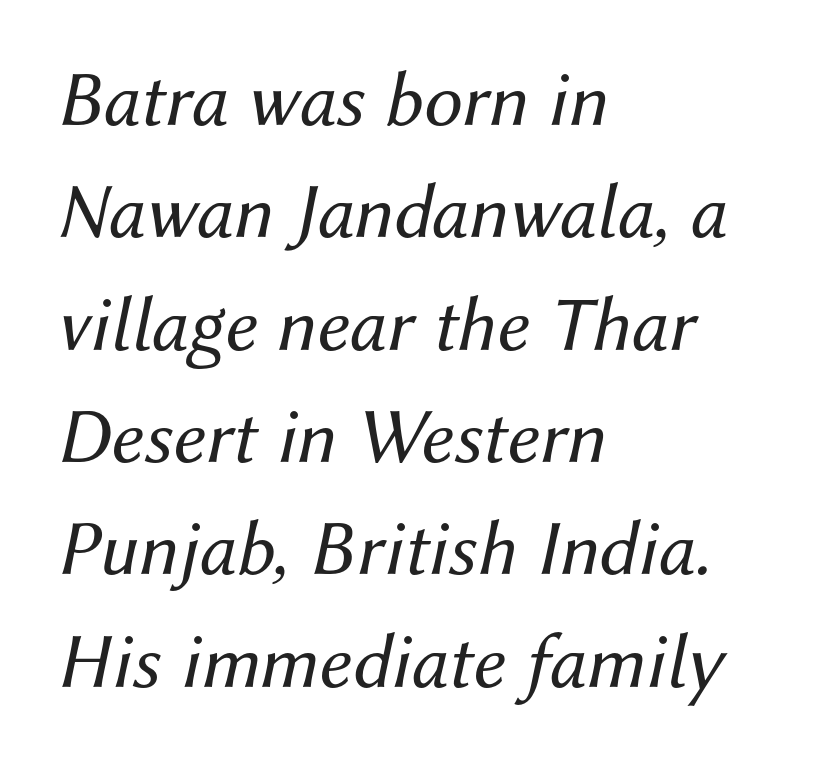
{"italic": "yes", "lean": "right", "slant_degrees": 12, "bold": "no", "weight": "regular", "width": "normal", "stroke_contrast": "medium", "x_height": "medium", "monospaced": "no", "underline": "no", "align": "left", "line_spacing": "normal", "line_spacing_ratio": 1.44, "letter_spacing": "normal", "letter_spacing_em": 0.0, "glyph_px": 78}
